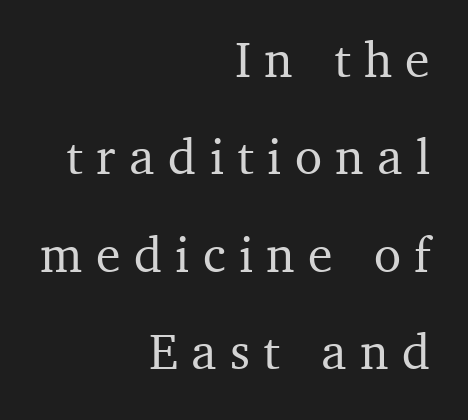
{"serif": "yes", "italic": "no", "width": "normal", "stroke_contrast": "medium", "x_height": "medium", "monospaced": "no", "underline": "no", "align": "right", "line_spacing": "loose", "line_spacing_ratio": 1.95, "letter_spacing": "wide", "letter_spacing_em": 0.27, "glyph_px": 50}
